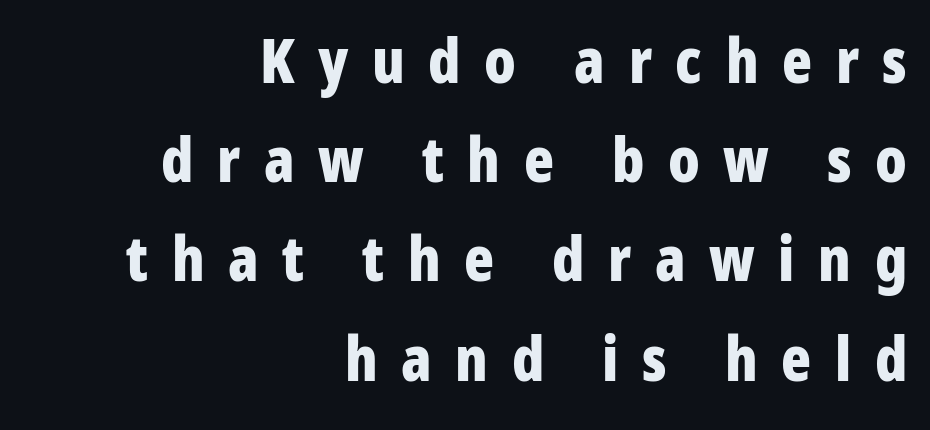
{"serif": "no", "italic": "no", "bold": "yes", "weight": "bold", "width": "condensed", "stroke_contrast": "low", "x_height": "medium", "monospaced": "no", "underline": "no", "align": "right", "line_spacing": "normal", "line_spacing_ratio": 1.6, "letter_spacing": "wide", "letter_spacing_em": 0.38, "glyph_px": 62}
